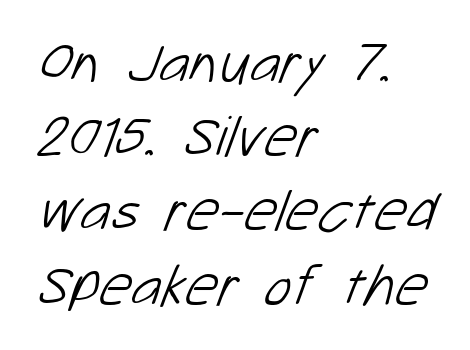
The image shows 58 px light sans-serif type; set left-aligned, normal line spacing (1.28x), normal letter spacing, not underlined; low stroke contrast and a medium x-height.
